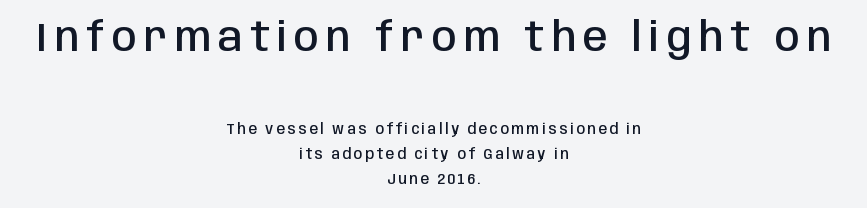
{"serif": "no", "italic": "no", "bold": "semi", "weight": "semibold", "width": "condensed", "stroke_contrast": "low", "x_height": "large", "monospaced": "no", "underline": "no", "align": "center", "line_spacing_ratio": 1.78, "larger_block": "first", "size_ratio": 2.86, "glyph_px": 40}
